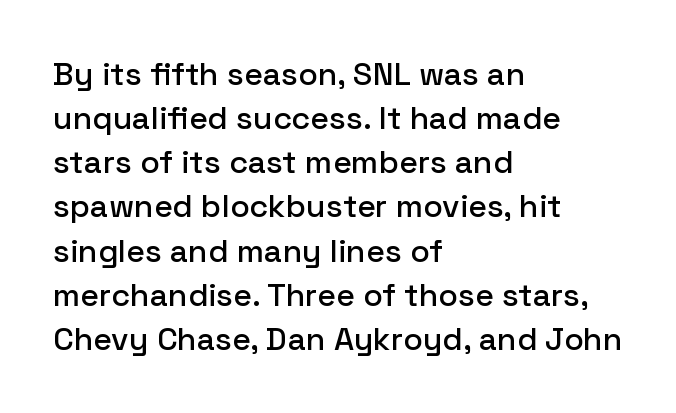
{"serif": "no", "italic": "no", "width": "normal", "stroke_contrast": "low", "x_height": "medium", "monospaced": "no", "underline": "no", "align": "left", "line_spacing": "normal", "line_spacing_ratio": 1.38, "letter_spacing": "normal", "letter_spacing_em": 0.0, "glyph_px": 32}
